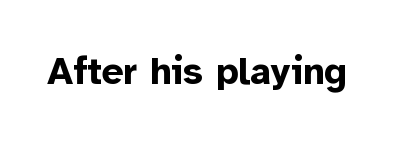
{"serif": "no", "italic": "no", "bold": "yes", "weight": "bold", "width": "normal", "stroke_contrast": "low", "x_height": "medium", "monospaced": "no", "underline": "no", "letter_spacing": "normal", "letter_spacing_em": 0.0, "glyph_px": 38}
